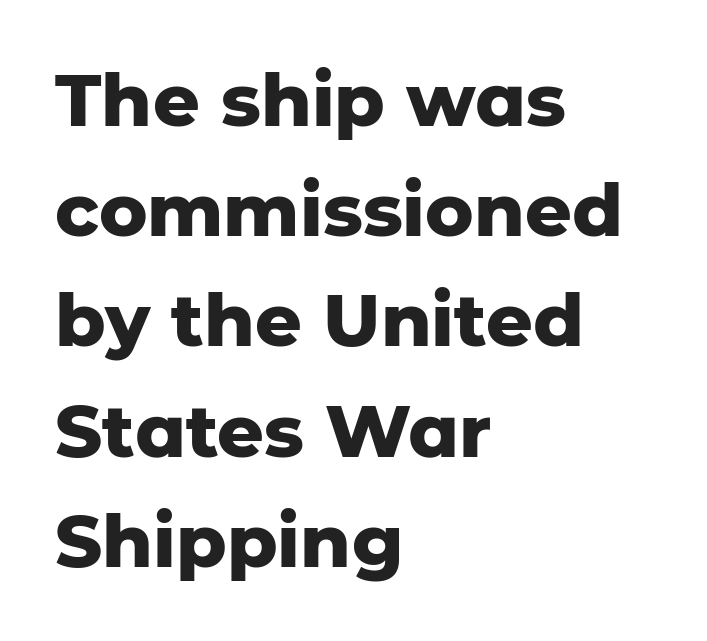
{"serif": "no", "italic": "no", "bold": "yes", "weight": "heavy", "width": "normal", "stroke_contrast": "low", "x_height": "medium", "monospaced": "no", "underline": "no", "align": "left", "line_spacing": "normal", "line_spacing_ratio": 1.51, "letter_spacing": "normal", "letter_spacing_em": 0.0, "glyph_px": 73}
